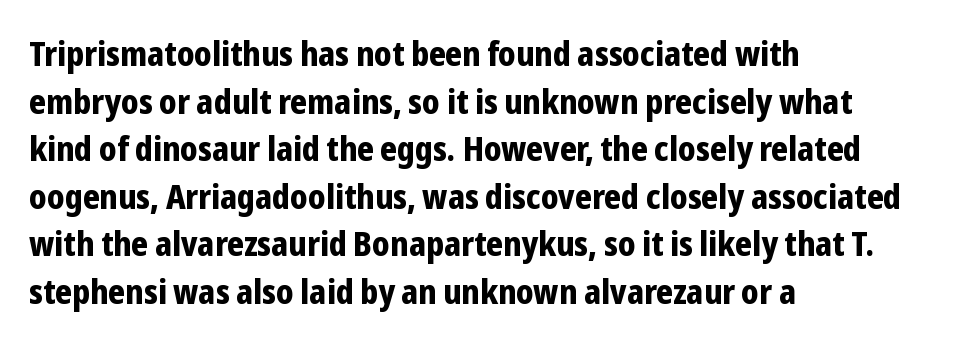
The image shows 34 px bold, condensed sans-serif type, upright; set left-aligned, normal line spacing (1.4x), normal letter spacing, not underlined; low stroke contrast and a medium x-height.
